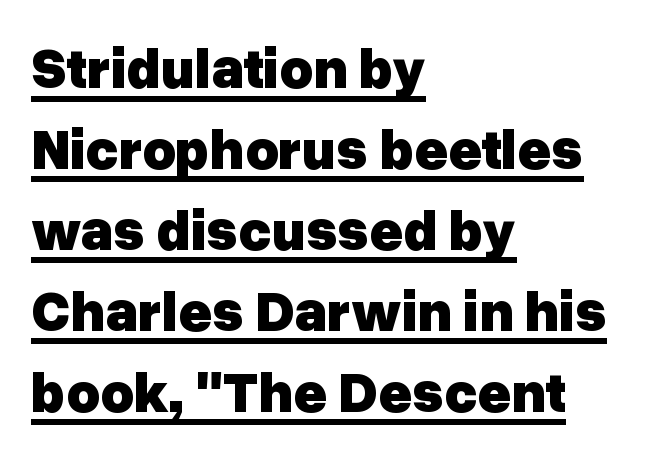
{"serif": "no", "italic": "no", "bold": "yes", "weight": "heavy", "width": "normal", "stroke_contrast": "low", "x_height": "medium", "monospaced": "no", "underline": "yes", "align": "left", "line_spacing": "normal", "line_spacing_ratio": 1.42, "letter_spacing": "normal", "letter_spacing_em": 0.0, "glyph_px": 57}
